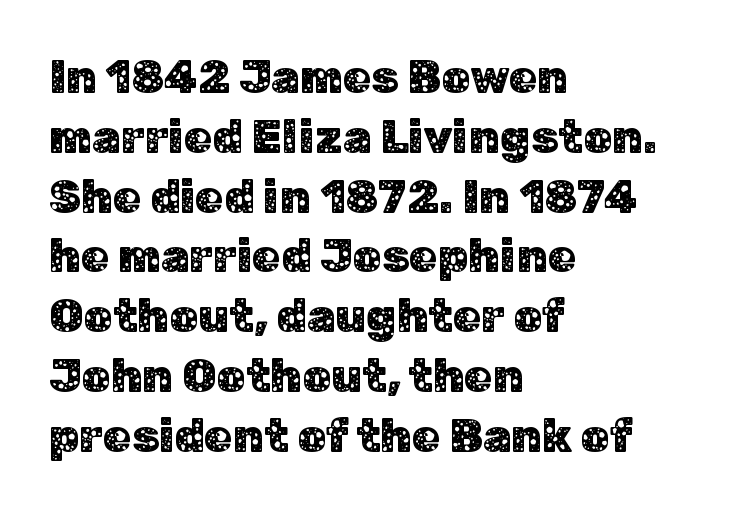
The image shows 46 px sans-serif type, upright; set left-aligned, normal line spacing (1.3x), normal letter spacing, not underlined; low stroke contrast and a medium x-height.
